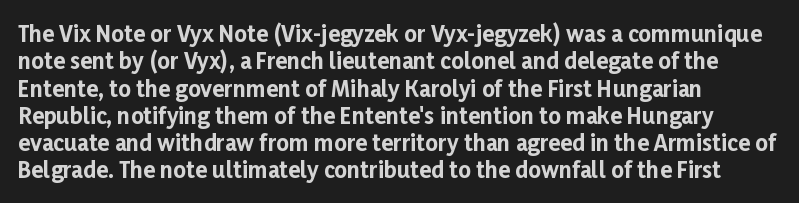
The image shows 22 px bold type, upright; set left-aligned, line spacing 1.24x, normal letter spacing, not underlined.
